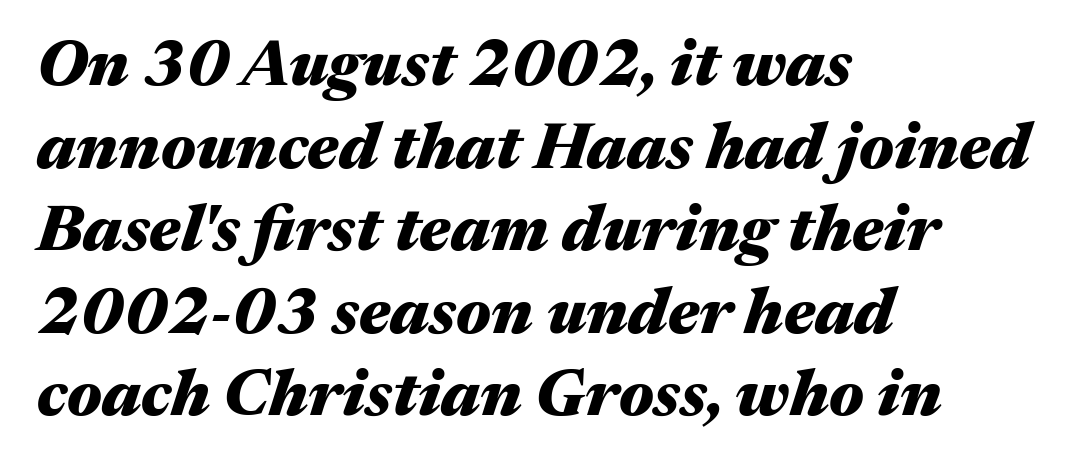
Q: Is the text bold? A: Yes.
Q: Is the text italic (slanted)? A: Yes, it leans right by about 17 degrees.
Q: Is the text underlined? A: No.
Q: How is the paragraph aligned? A: Left-aligned.
Q: Is the spacing between letters normal or unusually wide? A: Normal.
Q: Is the spacing between lines tight, normal or loose? A: Normal.
Q: Width (condensed, normal, or wide)? A: Wide.
Q: Stroke contrast? A: Medium.
Q: x-height? A: Medium.
Q: Monospaced? A: No.
